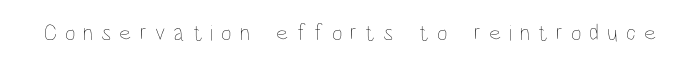
The image shows 23 px text type, upright; set unusually wide letter spacing (+0.35 em), not underlined.
